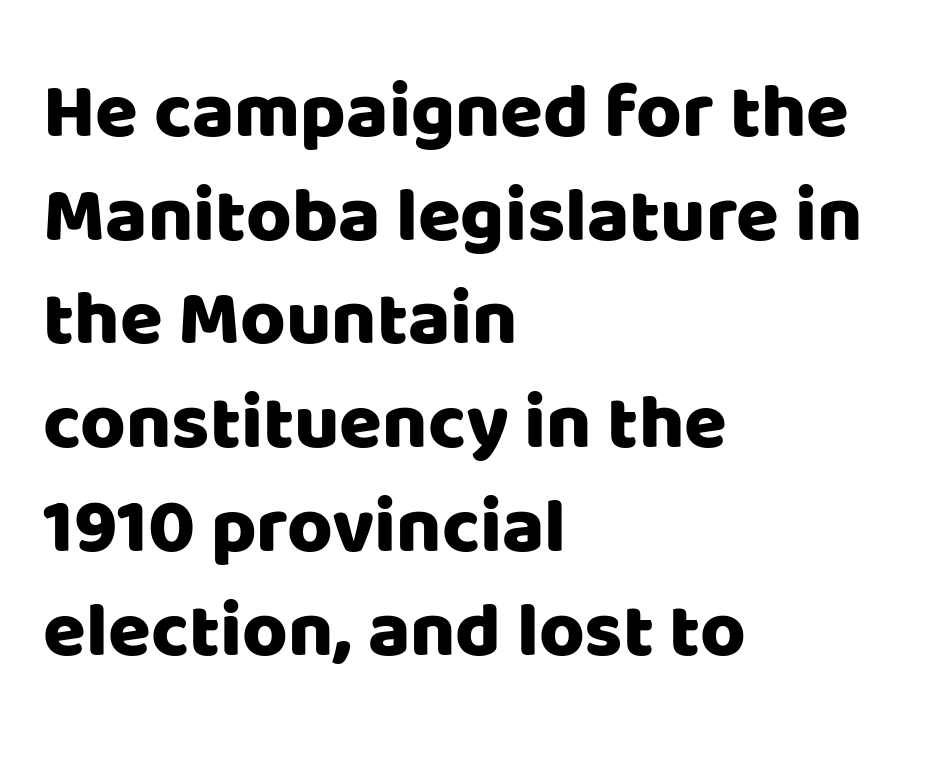
Regarding serifs, this sample does without them. Tracking here is standard; glyphs follow each other at the usual distance. You could not count columns in this text — the font is proportionally spaced. This sample keeps an unexceptional amount of space between lines.
